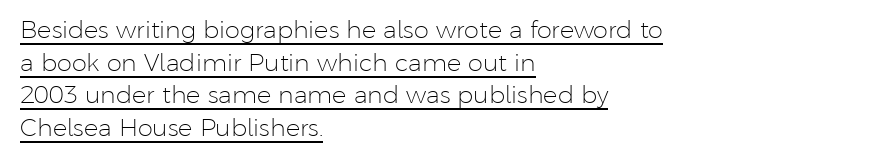
The image shows 24 px text type, upright; set left-aligned, normal line spacing (1.36x), normal letter spacing, underlined.
